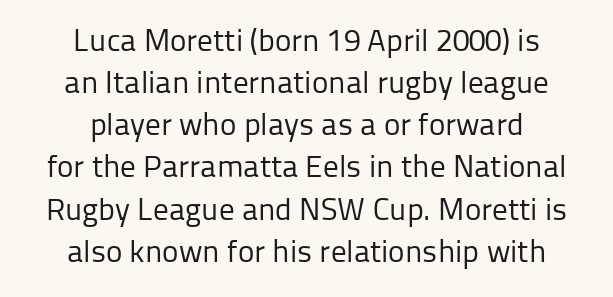
{"serif": "no", "italic": "no", "bold": "no", "weight": "regular", "width": "normal", "stroke_contrast": "low", "x_height": "medium", "monospaced": "no", "underline": "no", "align": "center", "line_spacing": "normal", "line_spacing_ratio": 1.36, "letter_spacing": "normal", "letter_spacing_em": 0.0, "glyph_px": 31}
